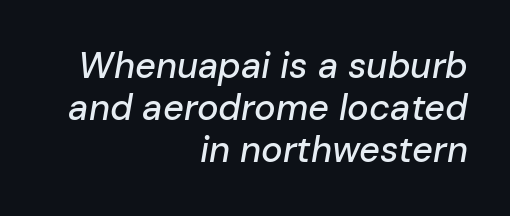
Check the space under the baseline: it is left empty. An italicized treatment has been applied to the whole sample. This sample has the flowing, uneven cadence of proportional lettering. A flush-right, rag-left setting is used for this passage. Standard letterfit; no display-style spreading of the glyphs.
